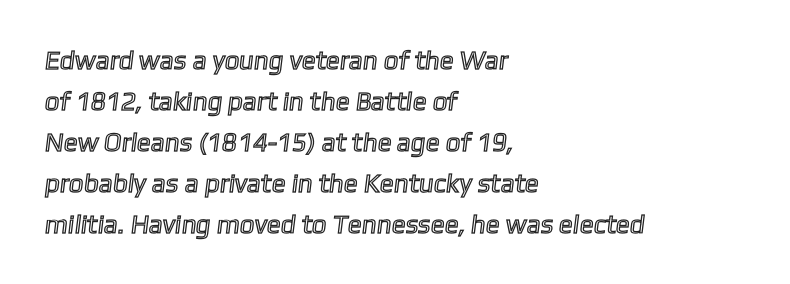
The line-height multiplier appears to be the usual default. Where is the straight margin? On the left. The specimen omits any rule beneath the text block's lines. Inter-character spacing is left at the font's built-in metrics.
